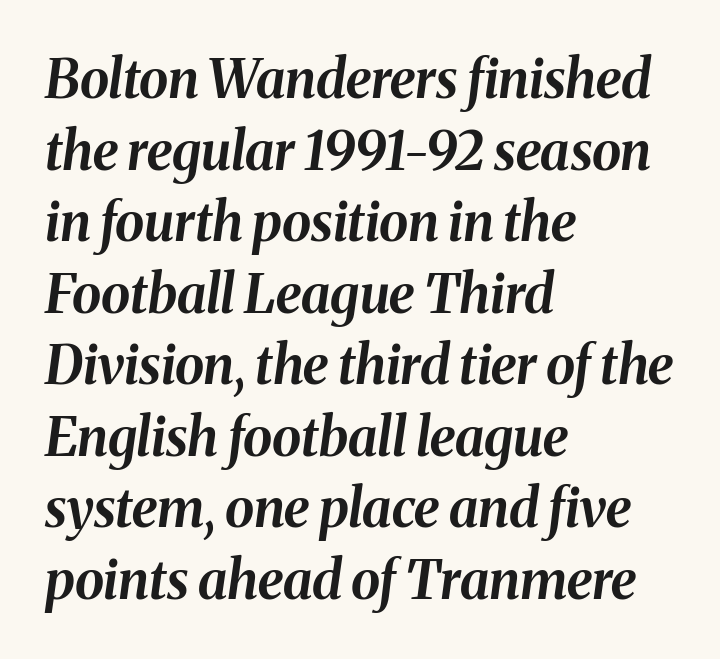
In terms of posture, this sample is oblique. Visually the block forms a straight wall on the left and a jagged coastline on the right. Stroke thickness is high; the sample reads as a true bold. The letters advance in unequal steps, a hallmark of proportional type. The rendering keeps characters at their native spacing. This sample keeps an unexceptional amount of space between lines.
